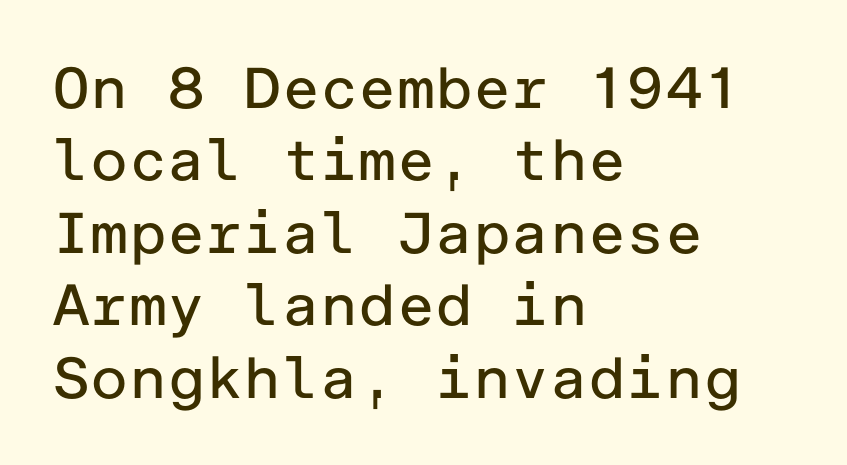
{"serif": "no", "italic": "no", "bold": "no", "weight": "regular", "width": "normal", "stroke_contrast": "low", "x_height": "medium", "underline": "no", "align": "left", "line_spacing": "normal", "line_spacing_ratio": 1.25, "letter_spacing": "normal", "letter_spacing_em": 0.0, "glyph_px": 58}
